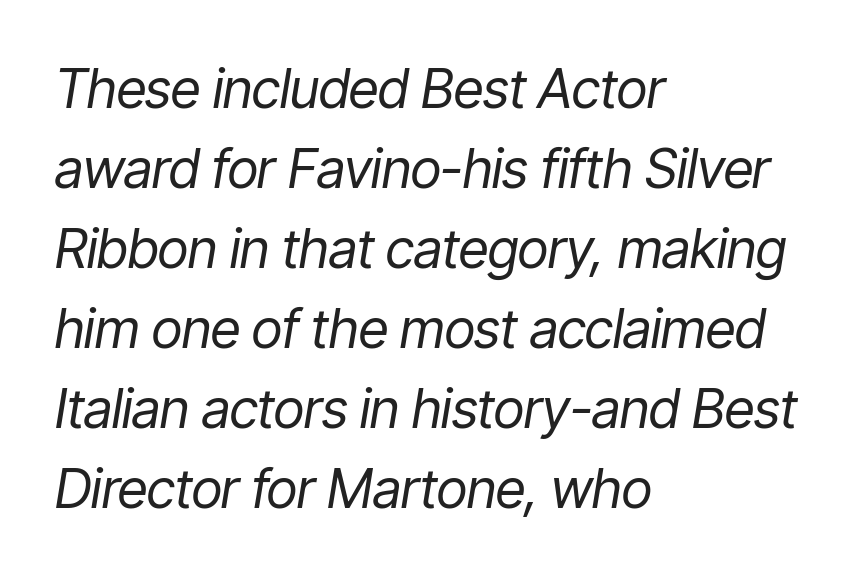
Q: Is the text bold? A: No.
Q: Is the text italic (slanted)? A: Yes, it leans right by about 9 degrees.
Q: Is the text underlined? A: No.
Q: How is the paragraph aligned? A: Left-aligned.
Q: Is the spacing between letters normal or unusually wide? A: Normal.
Q: Is the spacing between lines tight, normal or loose? A: Normal.
Q: Width (condensed, normal, or wide)? A: Condensed.
Q: Stroke contrast? A: Low.
Q: x-height? A: Medium.
Q: Monospaced? A: No.
